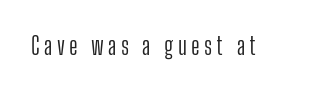
The image shows 24 px text type, upright; set not underlined.
